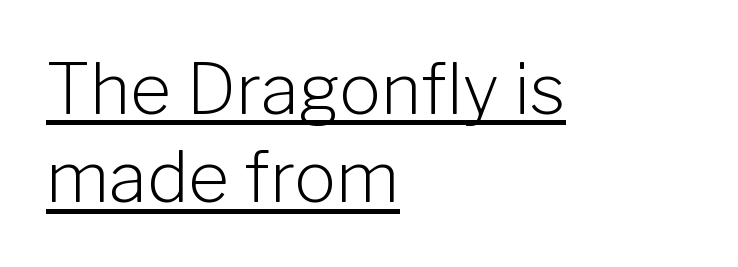
The image shows 70 px light sans-serif type, upright; set left-aligned, normal line spacing (1.26x), normal letter spacing, underlined; low stroke contrast and a medium x-height.
